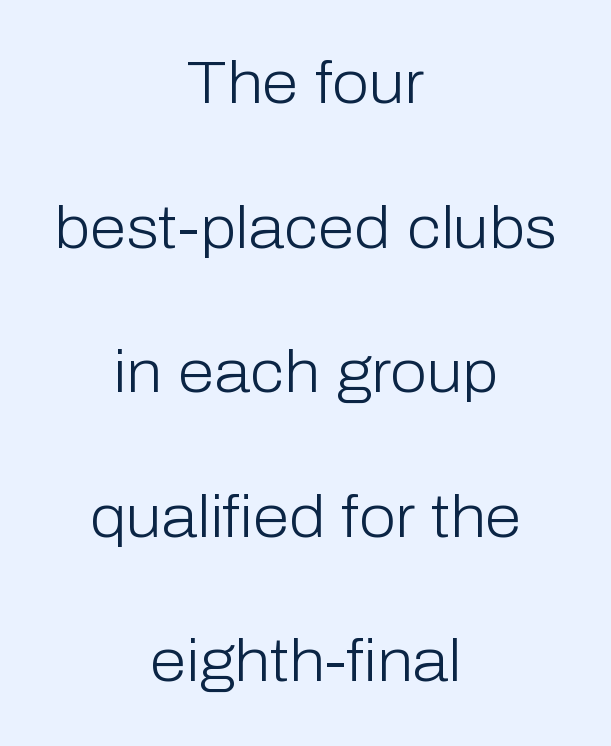
{"serif": "no", "italic": "no", "bold": "no", "weight": "light", "width": "normal", "stroke_contrast": "low", "x_height": "medium", "monospaced": "no", "underline": "no", "align": "center", "line_spacing": "loose", "line_spacing_ratio": 2.45, "letter_spacing": "normal", "letter_spacing_em": 0.0, "glyph_px": 59}
